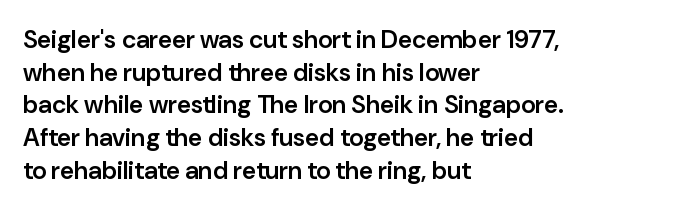
The image shows 25 px text type, upright; set left-aligned, normal line spacing (1.31x), normal letter spacing, not underlined.
